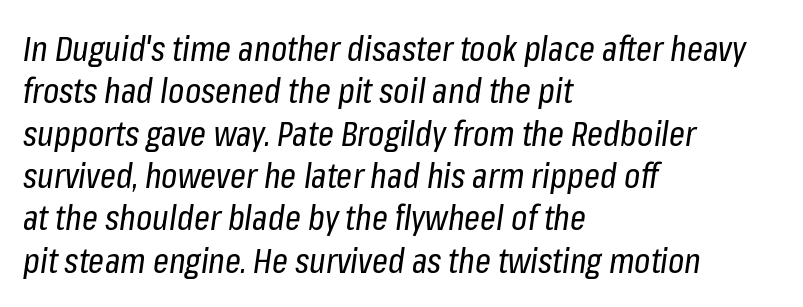
Q: Is the text bold? A: No.
Q: Is the text italic (slanted)? A: Yes, it leans right by about 8 degrees.
Q: Is the text underlined? A: No.
Q: How is the paragraph aligned? A: Left-aligned.
Q: Is the spacing between letters normal or unusually wide? A: Normal.
Q: Width (condensed, normal, or wide)? A: Condensed.
Q: Stroke contrast? A: Low.
Q: x-height? A: Medium.
Q: Monospaced? A: No.
